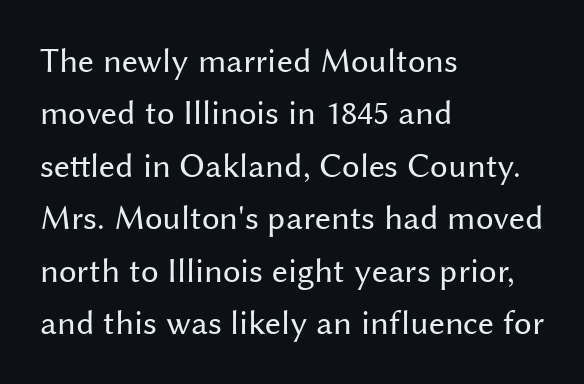
Think standard paragraph weight, or any step lighter than that. Words float on clear page, feet unadorned. Posture: vertical. I'd call this a sans setting — the letters go barefoot. Standard letterfit; no display-style spreading of the glyphs. Proportional: the letters do not fall into vertical columns.
